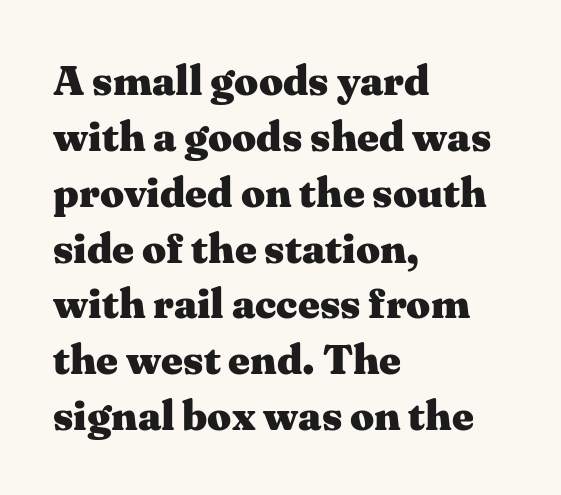
Only glyphs here, with clear space below each row. In terms of letterspacing, this is plain default setting. The lines are quadded left. The designer went with a serif here, giving each stem small feet. The characters look thick and weighty, a clear bold. Do the characters align in a grid? No, the font is proportional.
